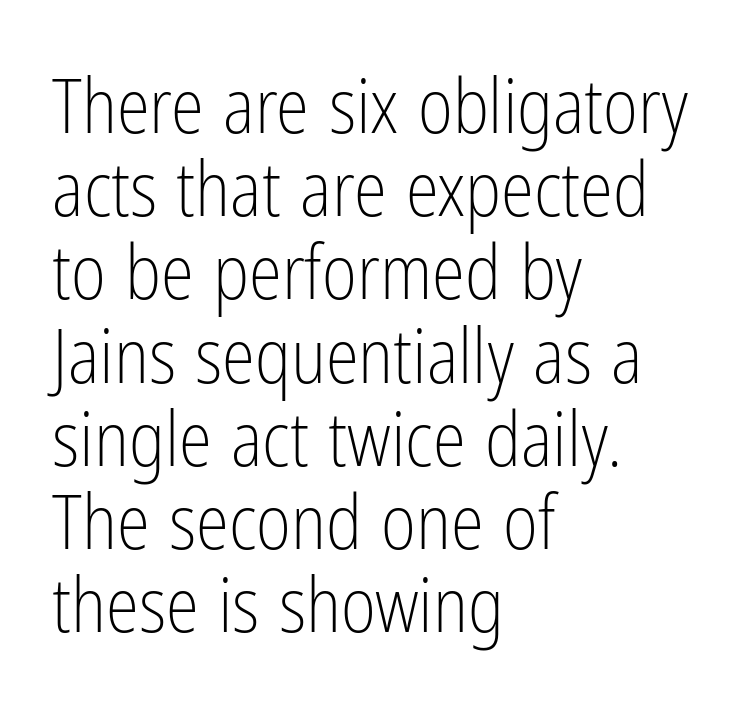
{"serif": "no", "italic": "no", "bold": "no", "weight": "light", "width": "condensed", "stroke_contrast": "low", "x_height": "medium", "monospaced": "no", "underline": "no", "align": "left", "line_spacing": "tight", "line_spacing_ratio": 1.11, "letter_spacing": "normal", "letter_spacing_em": 0.0, "glyph_px": 75}
